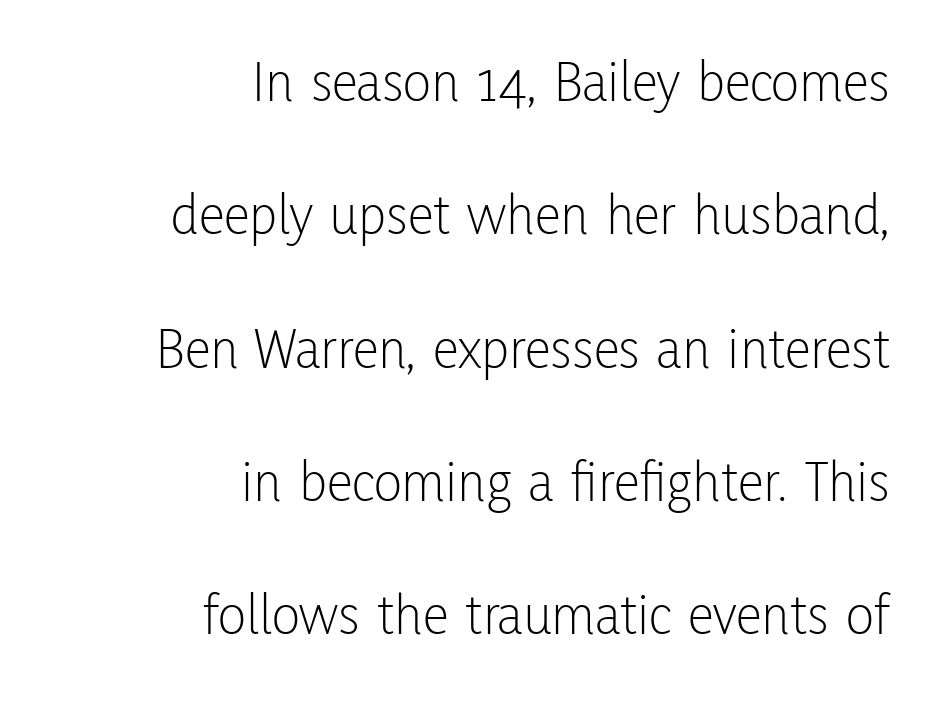
Leading: increased. Short and long lines alike share a common ending point at right. The passage shown is typed in a proportional face where columns would drift. Quick note: not italic, upright. Think standard paragraph weight, or any step lighter than that.
